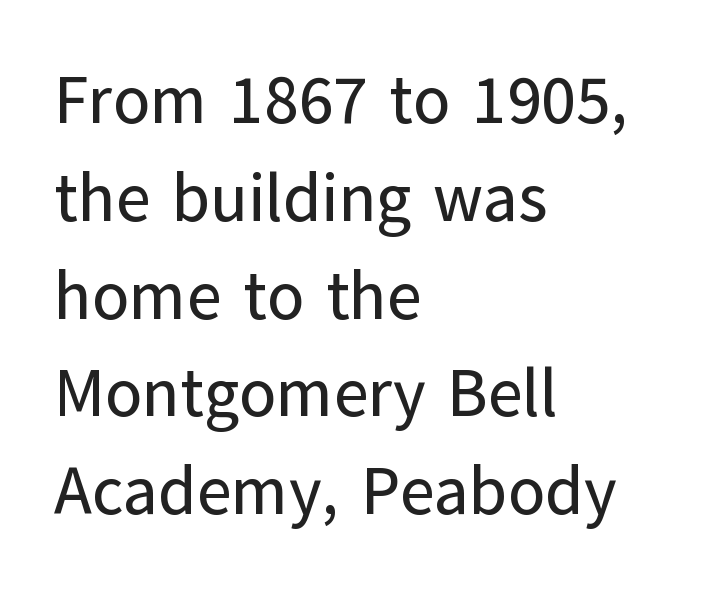
Check under the words: just untouched page. The compositor pushed each line to the left boundary. This sample keeps an unexceptional amount of space between lines. A typesetter would call this proportional, since set widths differ per character. If you drew a line through each stem, it would be perfectly vertical.
